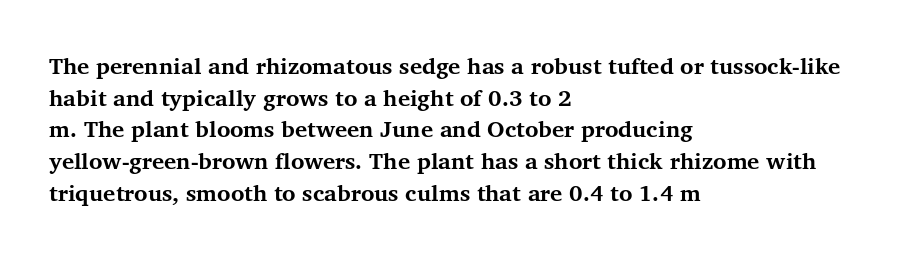
The lines are quadded left. Regular leading. Nothing unusual about the tracking: characters are spaced as the font intends. The font is running at its bold setting. Tall strokes in this sample are plumb rather than angled.
